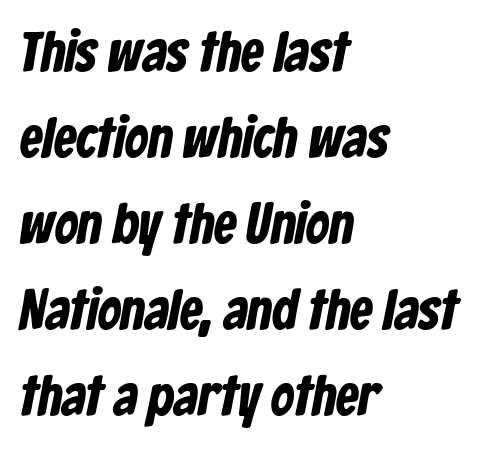
The image shows 57 px condensed sans-serif type; set left-aligned, normal line spacing (1.51x), normal letter spacing, not underlined; low stroke contrast and a medium x-height.
